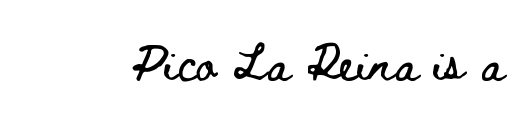
{"width": "wide", "stroke_contrast": "low", "x_height": "small", "monospaced": "no", "underline": "no", "letter_spacing": "normal", "letter_spacing_em": 0.0, "glyph_px": 36}
